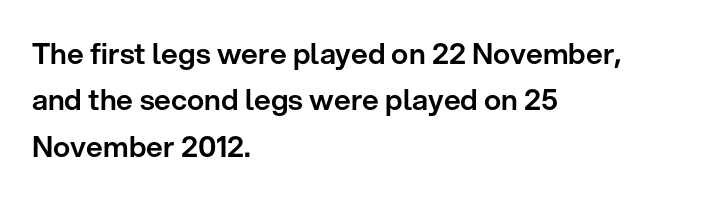
Q: Is the text italic (slanted)? A: No, it is upright.
Q: Is the typeface a serif or a sans-serif typeface? A: Sans-serif.
Q: Is the text underlined? A: No.
Q: How is the paragraph aligned? A: Left-aligned.
Q: Is the spacing between letters normal or unusually wide? A: Normal.
Q: Is the spacing between lines tight, normal or loose? A: Normal.
Q: Width (condensed, normal, or wide)? A: Normal.
Q: Stroke contrast? A: Low.
Q: x-height? A: Medium.
Q: Monospaced? A: No.
